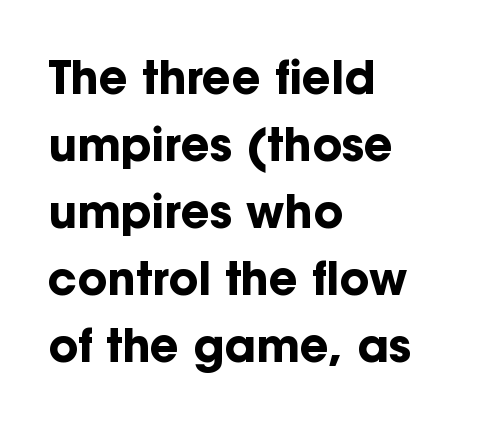
The face used here is proportionally spaced, like ordinary book or web type. Italic? Not at all — the glyphs are vertical. Alignment: flush left. In terms of letterform style, serifs are entirely absent. Look at the stroke-to-counter ratio: heavy, a bold. Vertical spacing — default.
